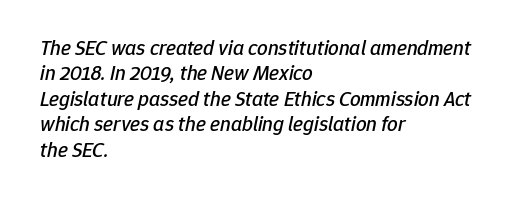
{"italic": "yes", "lean": "right", "slant_degrees": 12, "underline": "no", "align": "left", "line_spacing_ratio": 1.21, "letter_spacing": "normal", "letter_spacing_em": 0.0, "glyph_px": 21}
